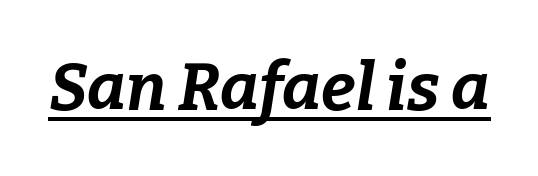
The image shows 66 px bold type, italic (leaning right); set normal letter spacing, underlined; low stroke contrast and a medium x-height.
